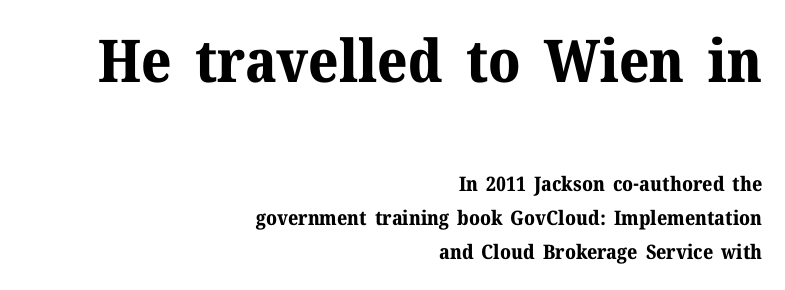
{"serif": "yes", "italic": "no", "bold": "yes", "weight": "bold", "width": "normal", "stroke_contrast": "medium", "x_height": "medium", "monospaced": "no", "underline": "no", "align": "right", "line_spacing_ratio": 1.71, "letter_spacing": "normal", "letter_spacing_em": 0.0, "larger_block": "first", "size_ratio": 2.95, "glyph_px": 59}
